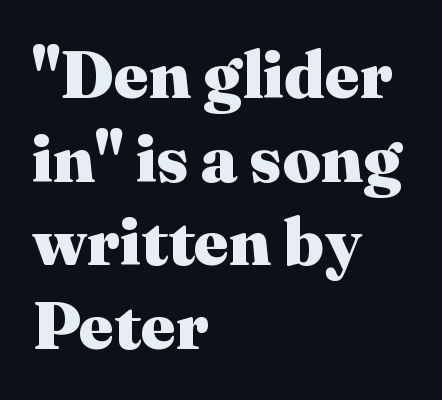
Q: Is the text bold? A: Yes.
Q: Is the text italic (slanted)? A: No, it is upright.
Q: Is the typeface a serif or a sans-serif typeface? A: Serif.
Q: Is the text underlined? A: No.
Q: How is the paragraph aligned? A: Left-aligned.
Q: Is the spacing between letters normal or unusually wide? A: Normal.
Q: Is the spacing between lines tight, normal or loose? A: Normal.
Q: Width (condensed, normal, or wide)? A: Normal.
Q: Stroke contrast? A: Medium.
Q: x-height? A: Medium.
Q: Monospaced? A: No.
